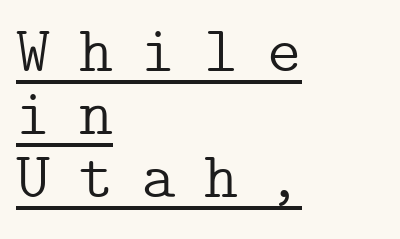
The image shows 65 px light serif type, upright; set left-aligned, tight line spacing (0.97x), unusually wide letter spacing (+0.44 em), underlined; low stroke contrast and a medium x-height.
